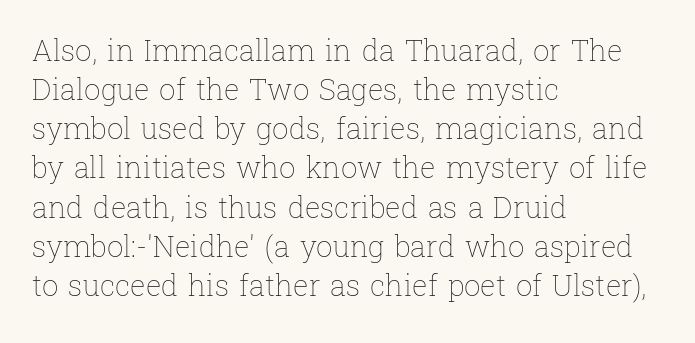
How are the letters spaced? Ordinarily, with no added tracking. Just letters on the line, the space beneath them empty. Interline gaps are of average width in this sample. Which margin do the lines hug? The left one — the right edge is uneven. Is this a fixed-width face? No — the glyphs have proportional, varying widths.
